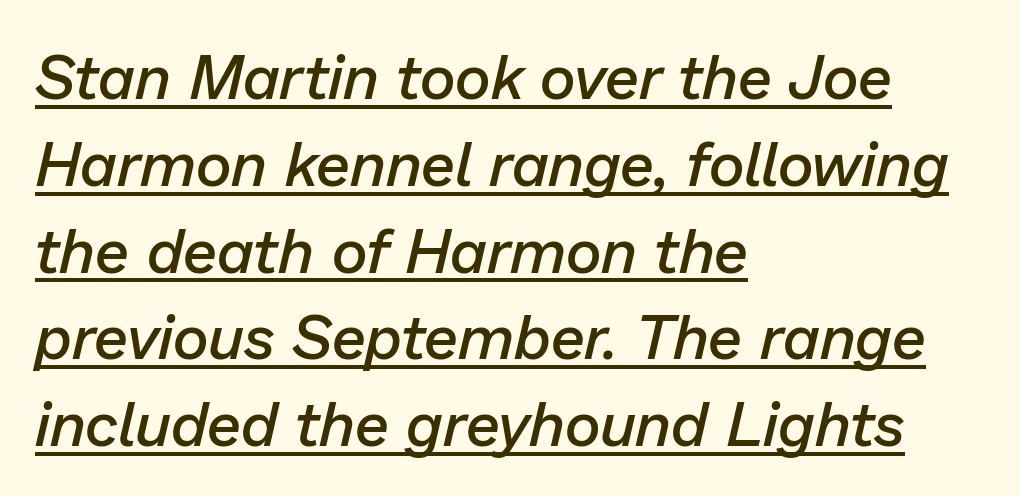
The image shows 62 px semibold type, italic (leaning right); set left-aligned, normal line spacing (1.4x), normal letter spacing, underlined; low stroke contrast and a medium x-height.
